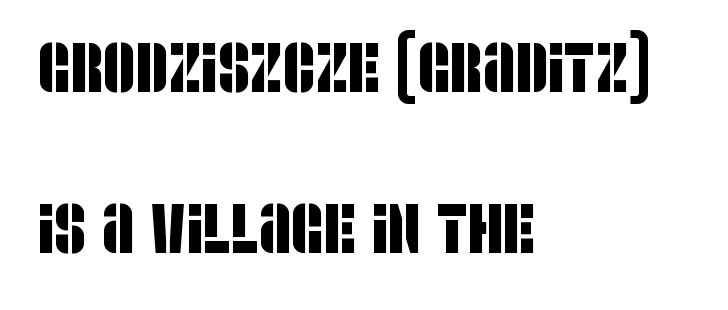
The image shows 71 px condensed sans-serif type; set left-aligned, loose line spacing (2.27x), normal letter spacing, not underlined; low stroke contrast and a large x-height.
